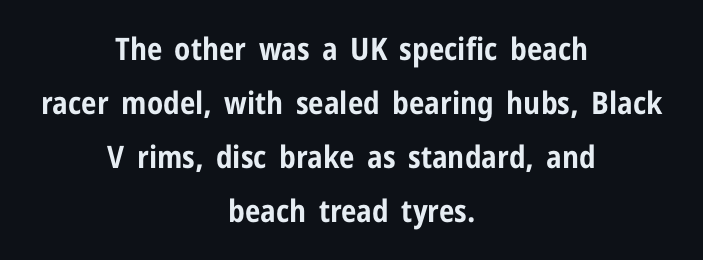
The image shows 31 px bold, condensed sans-serif type, upright; set centered, line spacing 1.74x, normal letter spacing, not underlined; low stroke contrast and a medium x-height.
